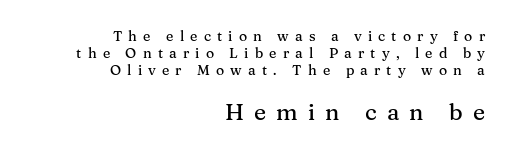
{"italic": "no", "underline": "no", "align": "right", "line_spacing_ratio": 1.22, "letter_spacing": "wide", "letter_spacing_em": 0.44, "larger_block": "second", "size_ratio": 1.64, "glyph_px": 23}
